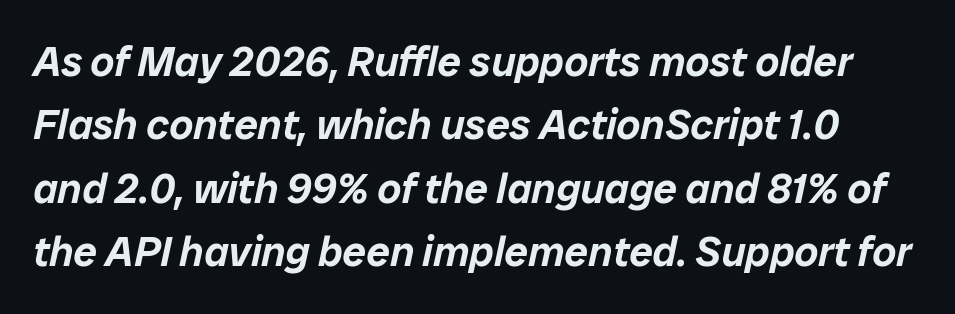
The image shows 42 px text type, italic (leaning right); set normal line spacing (1.51x), normal letter spacing, not underlined; low stroke contrast and a medium x-height.
